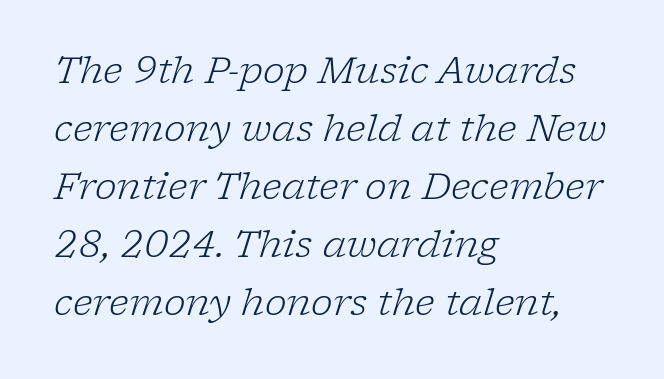
Standard letterfit; no display-style spreading of the glyphs. Weight: in the light-to-regular range. Note the varied advance widths — an 'i' is clearly narrower than an 'm'. The glyphs look as if they've been sheared to an angle. The passage shown is typeset with a serif family.
